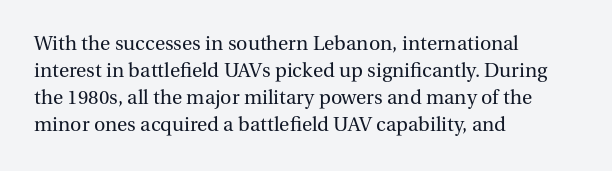
These lines keep a tight, regular rhythm from letter to letter. The rows are spaced the way most documents space them. Nothing heavy about these letters — not bold at all. A roman cut, with each character standing at attention. Check under the words: just untouched page. All the whitespace from short lines collects on the right.
